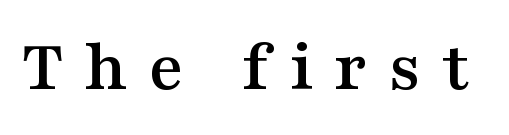
Q: Is the text italic (slanted)? A: No, it is upright.
Q: Is the typeface a serif or a sans-serif typeface? A: Serif.
Q: Is the text underlined? A: No.
Q: Is the spacing between letters normal or unusually wide? A: Unusually wide.
Q: Width (condensed, normal, or wide)? A: Wide.
Q: Stroke contrast? A: Medium.
Q: x-height? A: Medium.
Q: Monospaced? A: No.
